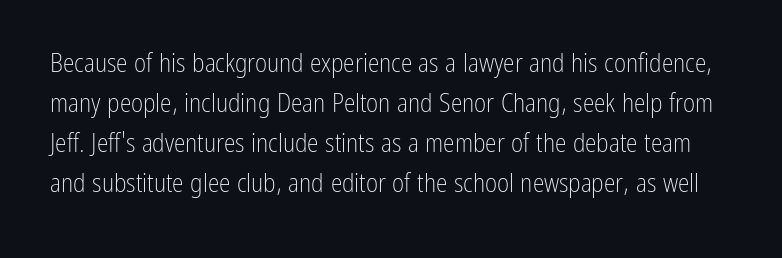
Is the letter spacing exaggerated? No — it looks like the ordinary default. Each stroke keeps to a modest, everyday thickness or less. Type without underlining. Tall strokes in this sample are plumb rather than angled.
